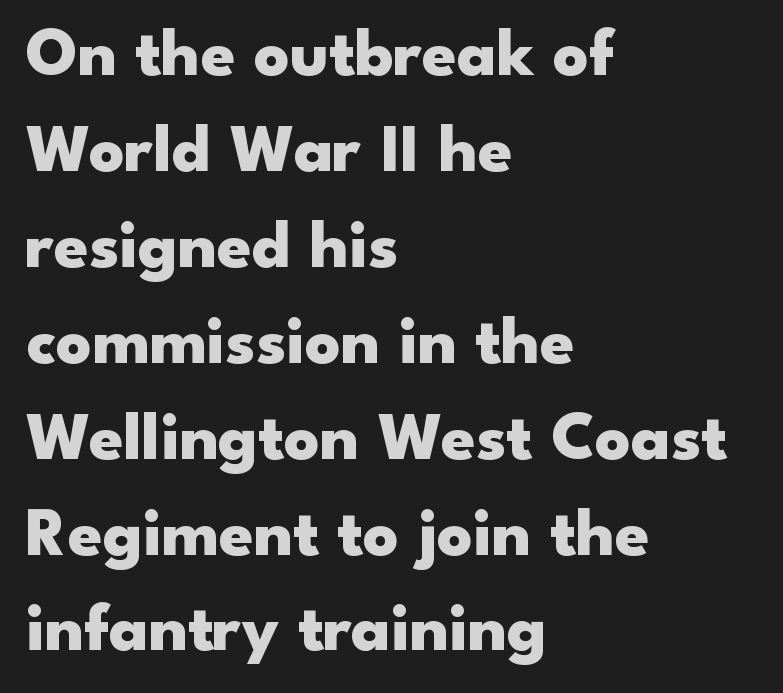
In CSS terms this would be text-align: left. The designer left line spacing at the default. Decoration check: the copy has no underline. Character widths vary here, with narrow letters taking less room than wide ones. Nothing sits at the stroke ends, so this counts as sans-serif. This is heavy type, rendered in bold.
